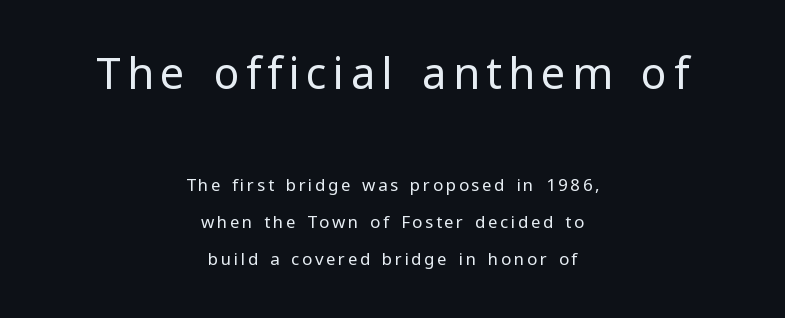
The image shows 43 px regular-weight sans-serif type, upright; set centered, loose line spacing (2.19x), not underlined; the first (top) block is 2.53x larger; low stroke contrast and a medium x-height.
